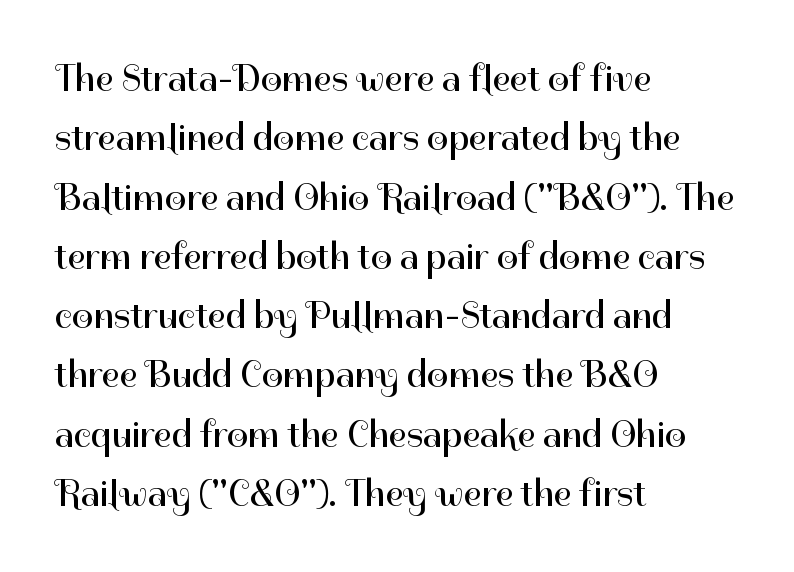
The image shows 38 px regular-weight sans-serif type, upright; set left-aligned, normal line spacing (1.56x), normal letter spacing, not underlined; high stroke contrast and a medium x-height.
